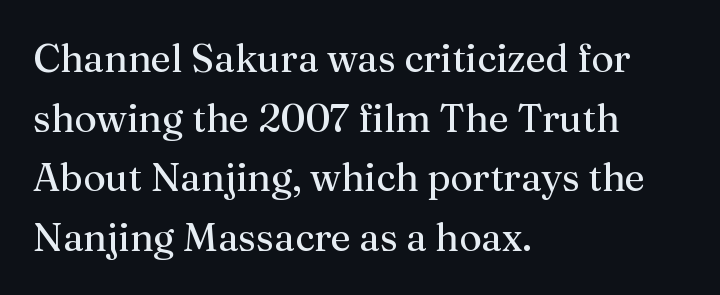
Q: Is the text bold? A: No.
Q: Is the text italic (slanted)? A: No, it is upright.
Q: Is the typeface a serif or a sans-serif typeface? A: Serif.
Q: Is the text underlined? A: No.
Q: How is the paragraph aligned? A: Left-aligned.
Q: Is the spacing between letters normal or unusually wide? A: Normal.
Q: Is the spacing between lines tight, normal or loose? A: Normal.
Q: Width (condensed, normal, or wide)? A: Normal.
Q: Stroke contrast? A: Medium.
Q: x-height? A: Medium.
Q: Monospaced? A: No.
